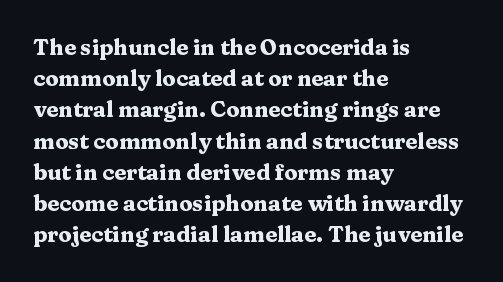
Q: Is the text bold? A: Yes.
Q: Is the text italic (slanted)? A: No, it is upright.
Q: Is the text underlined? A: No.
Q: How is the paragraph aligned? A: Left-aligned.
Q: Is the spacing between letters normal or unusually wide? A: Normal.
Q: Is the spacing between lines tight, normal or loose? A: Normal.
